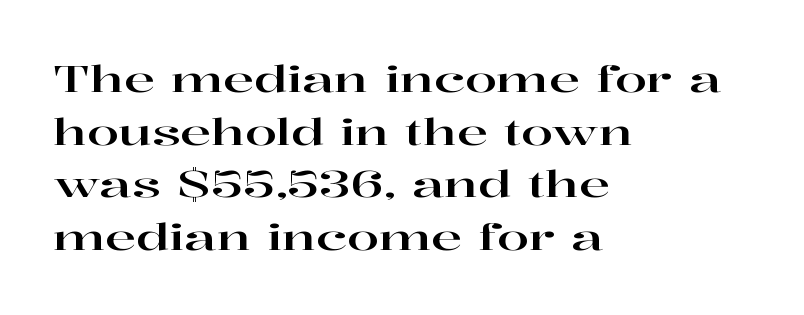
The typesetter chose a ragged-right arrangement here. The type family on display is of the serif kind. The gaps between neighbouring characters are ordinary and unremarkable. One glance says typical: line gaps are just what's usual.
